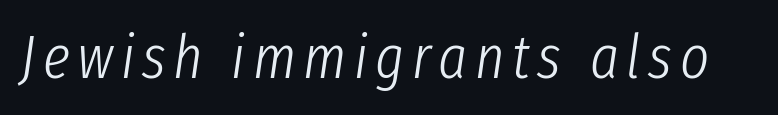
Q: Is the text bold? A: No.
Q: Is the text italic (slanted)? A: Yes, it leans right by about 8 degrees.
Q: Is the text underlined? A: No.
Q: Width (condensed, normal, or wide)? A: Condensed.
Q: Stroke contrast? A: Low.
Q: x-height? A: Medium.
Q: Monospaced? A: No.
